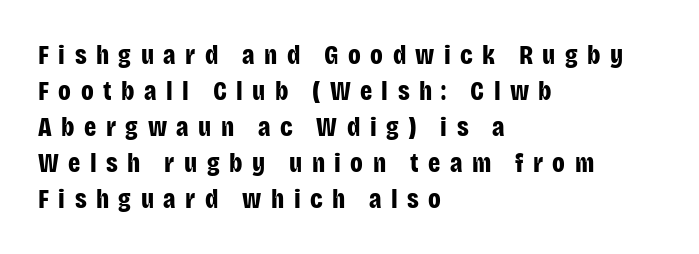
Q: Is the text bold? A: Yes.
Q: Is the text italic (slanted)? A: No, it is upright.
Q: Is the text underlined? A: No.
Q: How is the paragraph aligned? A: Left-aligned.
Q: Is the spacing between letters normal or unusually wide? A: Unusually wide.
Q: Is the spacing between lines tight, normal or loose? A: Normal.
